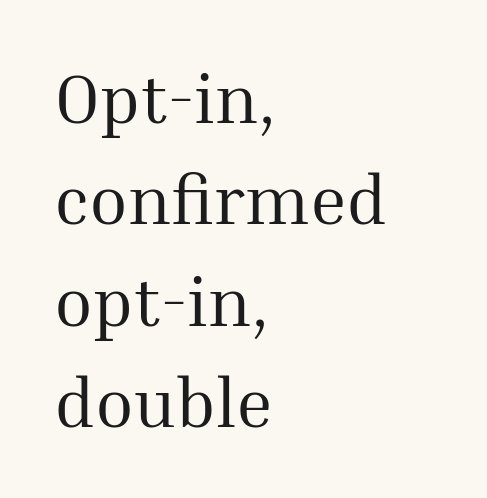
The baseline area is clear. Is the stroke heavy? The answer is a plain regular-or-lighter. The letters carry serifs — small finishing strokes at the ends of their stems. You could not count columns in this text — the font is proportionally spaced.
